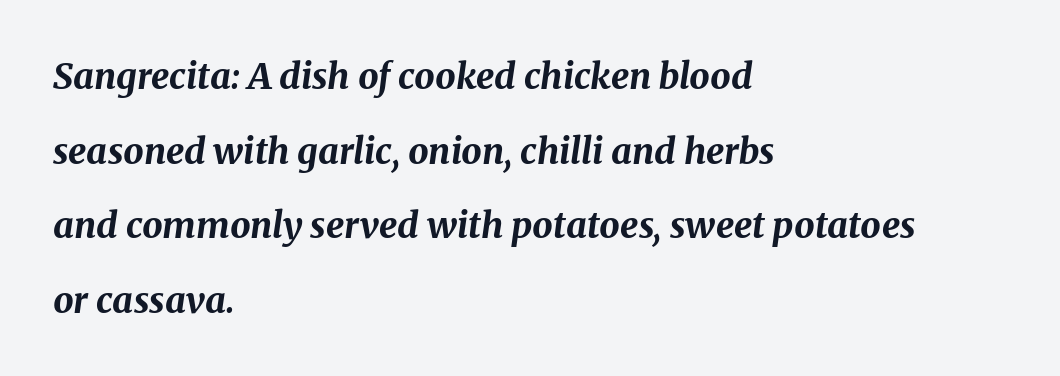
The image shows 36 px bold type, italic (leaning right); set left-aligned, loose line spacing (2.07x), normal letter spacing, not underlined; medium stroke contrast and a medium x-height.
